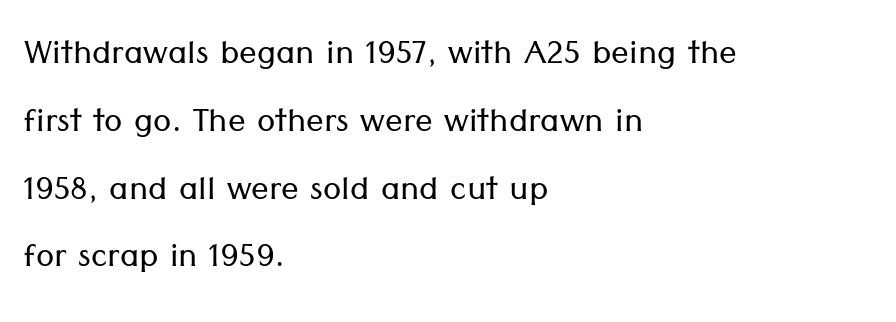
The image shows 44 px light sans-serif type, upright; set left-aligned, normal line spacing (1.54x), normal letter spacing, not underlined; low stroke contrast and a medium x-height.
